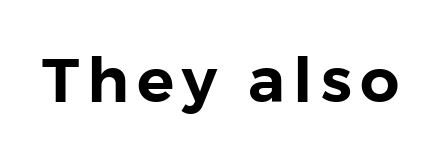
No italicization has been applied; the sample stays upright. The string is rendered with underlining switched off. Varying glyph widths throughout — classic text-font behaviour. This rendering employs a face without finishing strokes, i.e., a sans-serif.
